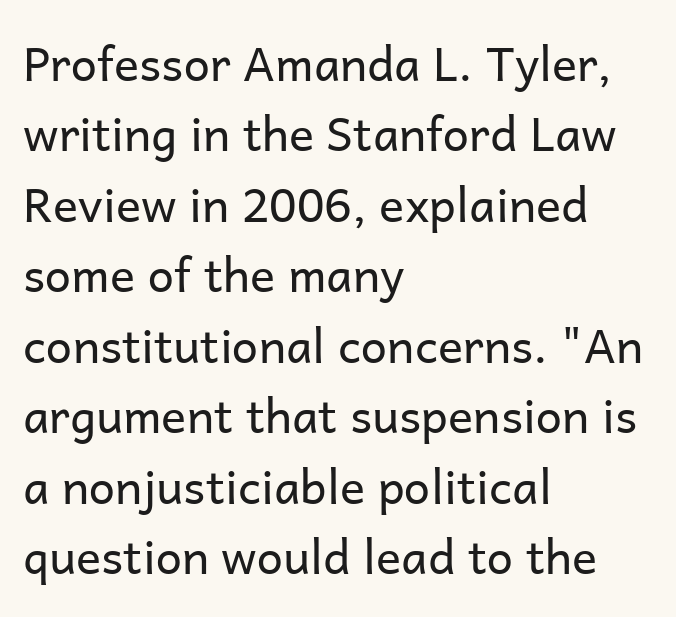
The image shows 47 px regular-weight sans-serif type, upright; set left-aligned, normal line spacing (1.5x), normal letter spacing, not underlined; low stroke contrast and a medium x-height.
